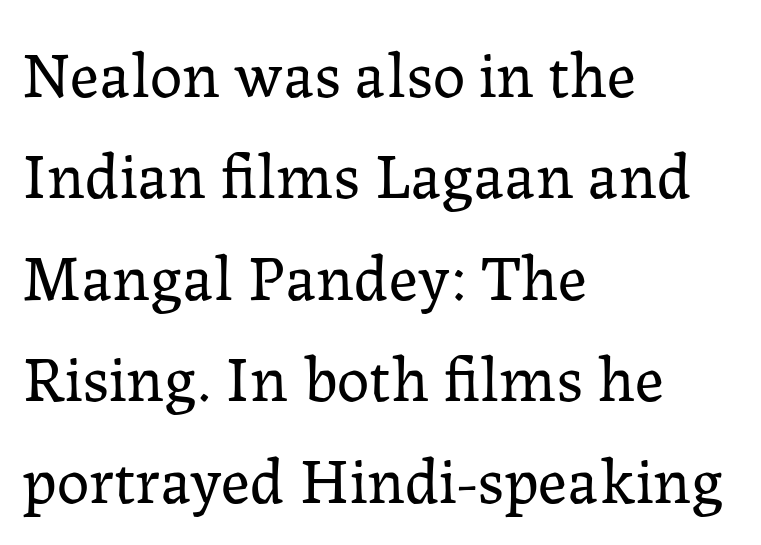
Q: Is the text bold? A: No.
Q: Is the text italic (slanted)? A: No, it is upright.
Q: Is the typeface a serif or a sans-serif typeface? A: Serif.
Q: Is the text underlined? A: No.
Q: How is the paragraph aligned? A: Left-aligned.
Q: Is the spacing between letters normal or unusually wide? A: Normal.
Q: Is the spacing between lines tight, normal or loose? A: Normal.
Q: Width (condensed, normal, or wide)? A: Normal.
Q: Stroke contrast? A: Low.
Q: x-height? A: Medium.
Q: Monospaced? A: No.
